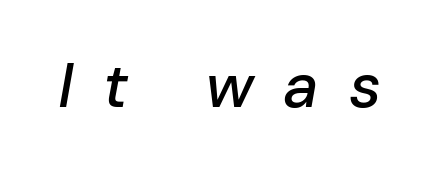
Q: Is the text italic (slanted)? A: Yes, it leans right by about 10 degrees.
Q: Is the text underlined? A: No.
Q: Is the spacing between letters normal or unusually wide? A: Unusually wide.
Q: Width (condensed, normal, or wide)? A: Normal.
Q: Stroke contrast? A: Low.
Q: x-height? A: Medium.
Q: Monospaced? A: No.
